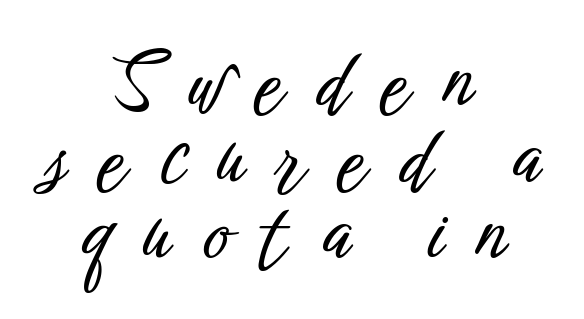
Tracking here is generous; glyphs stand well apart from one another. No feet cap the strokes, marking this as sans-serif type. Leading: reduced. Do the characters align in a grid? No, the font is proportional. The passage is arranged like a title page — every line centered.
